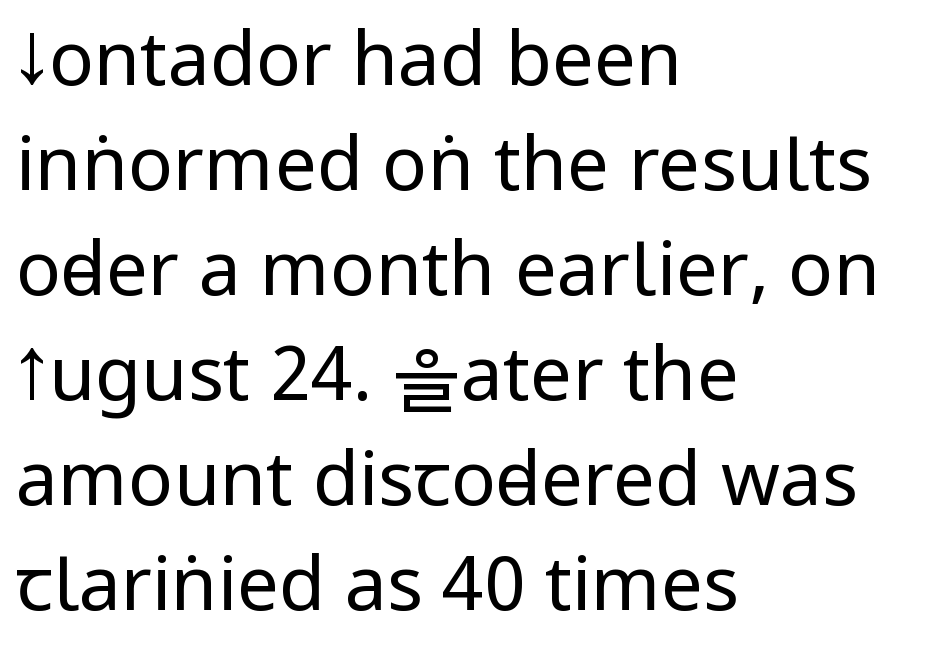
Ink coverage per letter is moderate at most. If you drew a ruler down the left edge, every line would touch it. This sample uses an upright cut, with every glyph sitting square on the baseline. Decoration check: the copy has no underline.
